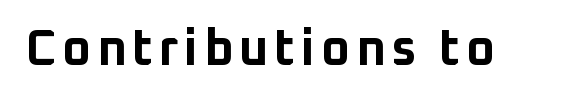
The image shows 50 px bold sans-serif type, upright; set not underlined; low stroke contrast and a medium x-height.
